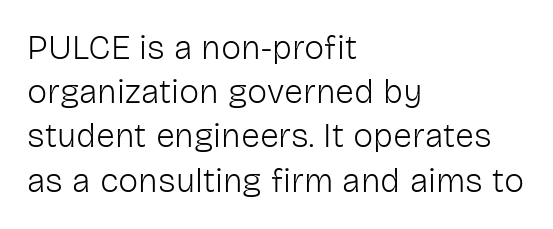
The image shows 34 px light sans-serif type, upright; set left-aligned, normal line spacing (1.3x), normal letter spacing, not underlined; low stroke contrast and a medium x-height.
